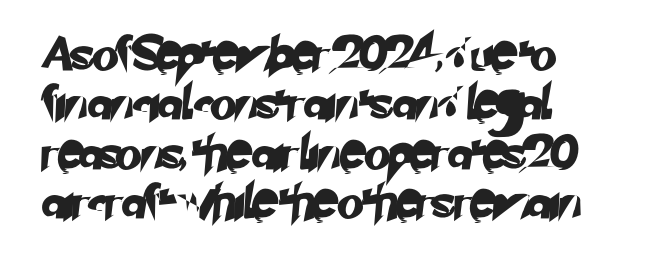
Q: Is the typeface a serif or a sans-serif typeface? A: Sans-serif.
Q: Is the text underlined? A: No.
Q: How is the paragraph aligned? A: Left-aligned.
Q: Is the spacing between letters normal or unusually wide? A: Normal.
Q: Is the spacing between lines tight, normal or loose? A: Normal.
Q: Width (condensed, normal, or wide)? A: Normal.
Q: Stroke contrast? A: Low.
Q: x-height? A: Small.
Q: Monospaced? A: No.
